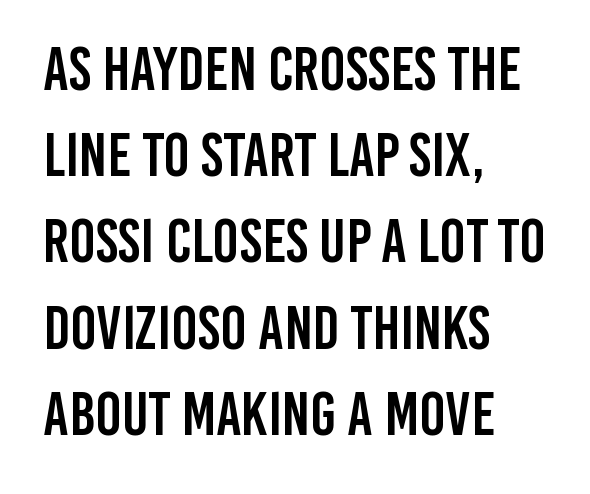
Q: Is the text italic (slanted)? A: No, it is upright.
Q: Is the typeface a serif or a sans-serif typeface? A: Sans-serif.
Q: Is the text underlined? A: No.
Q: How is the paragraph aligned? A: Left-aligned.
Q: Is the spacing between letters normal or unusually wide? A: Normal.
Q: Is the spacing between lines tight, normal or loose? A: Normal.
Q: Width (condensed, normal, or wide)? A: Condensed.
Q: Stroke contrast? A: Low.
Q: x-height? A: Large.
Q: Monospaced? A: No.
